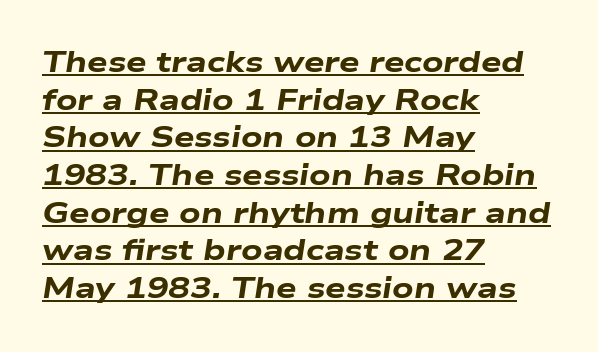
Does extra space separate the letters? No, they use regular spacing. Caption: multi-line text, flush left, ragged right. This sample keeps an unexceptional amount of space between lines. Honestly, the underline is the first thing you notice here.
